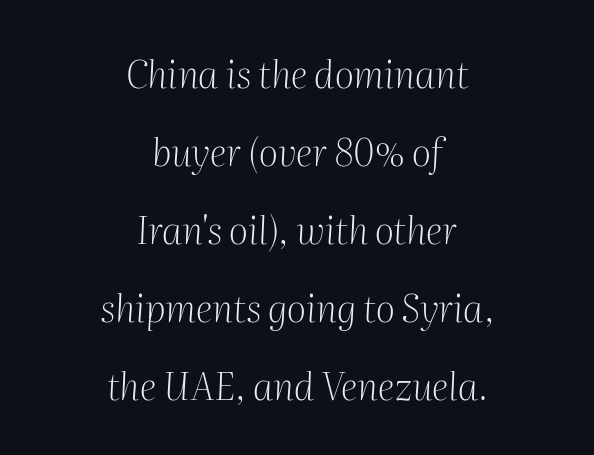
Only glyphs here, with clear space below each row. A student would call this center alignment; a typographer would say set centered. Heft: none added — not bold. Do the characters align in a grid? No, the font is proportional.
